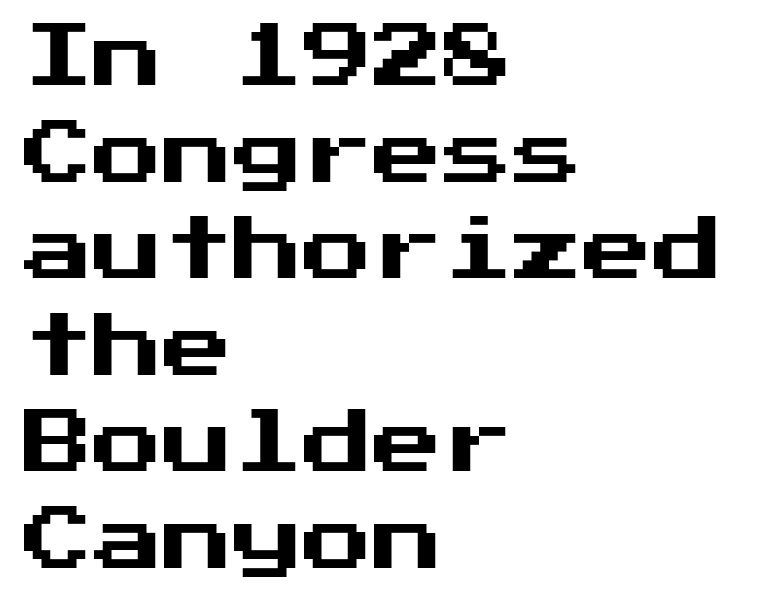
The image shows 70 px sans-serif type, upright; set left-aligned, normal line spacing (1.38x), normal letter spacing, not underlined; medium stroke contrast and a medium x-height.
